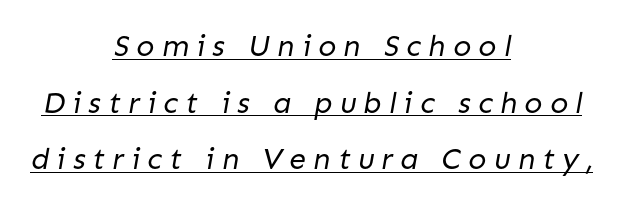
The designer went with a sans here, leaving each stem footless. Notice how a bar underscores the lettering throughout. The strokes are not fattened; the text isn't bold. These lines are centered, leaving both edges ragged.
